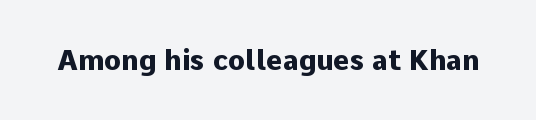
Is the type bold? Yes — the strokes are clearly thick and heavy. In terms of letterspacing, this is plain default setting. The space directly below the letters is spotless. Check where the strokes stop: nothing finishes them off — pure sans. Each letter keeps its own natural width here, so spacing adapts to shape.
